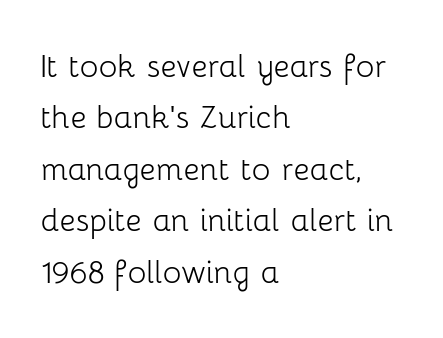
Weight: not bold — regular or lighter. Clear beneath every line of the passage. Regular leading. Layout note: lines flush left.
